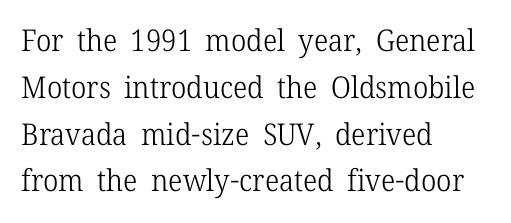
The image shows 30 px light serif type, upright; set left-aligned, normal line spacing (1.56x), normal letter spacing, not underlined; low stroke contrast and a medium x-height.
